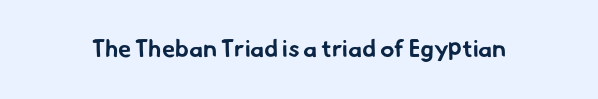
Standard letterfit; no display-style spreading of the glyphs. What weight is shown? A full bold with thick strokes. Has an underline been added? It has not.
